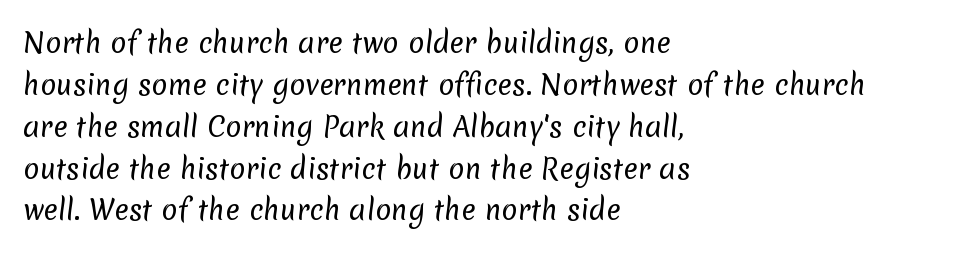
Q: Is the text bold? A: No.
Q: Is the text underlined? A: No.
Q: How is the paragraph aligned? A: Left-aligned.
Q: Is the spacing between letters normal or unusually wide? A: Normal.
Q: Is the spacing between lines tight, normal or loose? A: Normal.
